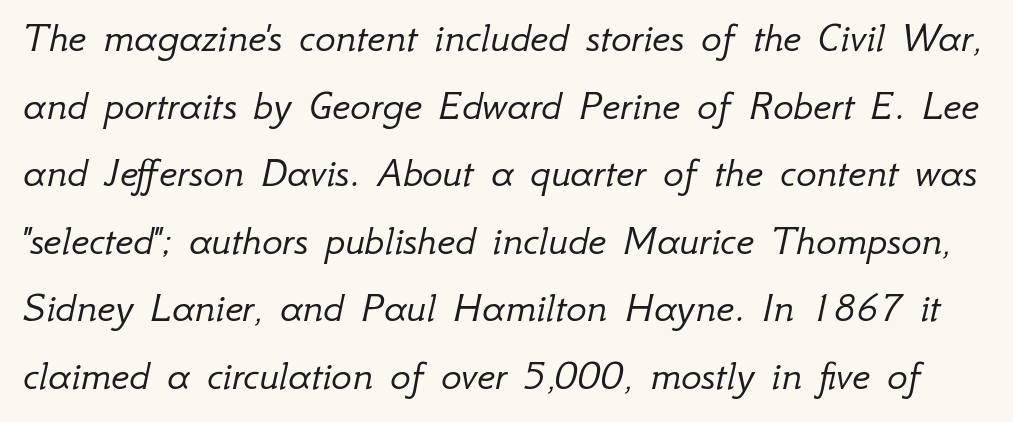
The image shows 43 px light type, italic (leaning right); set normal line spacing (1.57x), normal letter spacing, not underlined; low stroke contrast and a small x-height.
